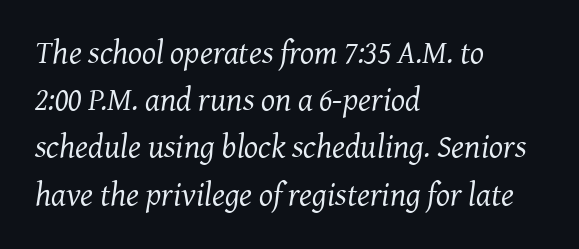
The image shows 33 px regular-weight serif type, italic (leaning right); set left-aligned, normal line spacing (1.43x), normal letter spacing, not underlined; medium stroke contrast and a medium x-height.
